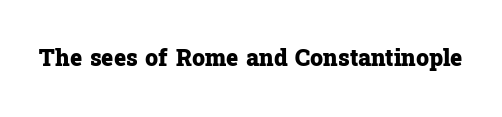
The image shows 23 px bold type, upright; set normal letter spacing, not underlined.
